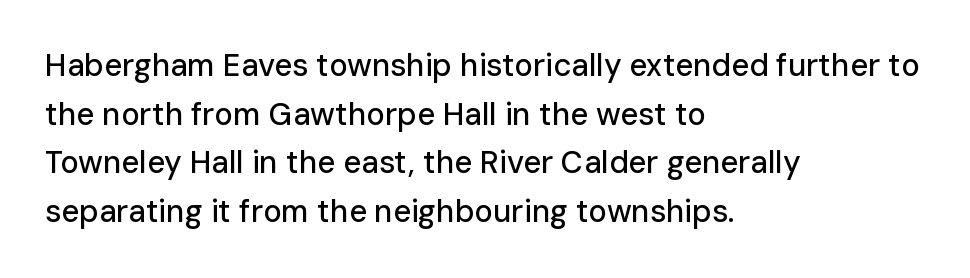
Nope, no serifs anywhere on these letters. The letters stand upright; this is a roman face. These lines sit exactly where default settings would place them. The zone under the glyphs is completely vacant. Does extra space separate the letters? No, they use regular spacing.
